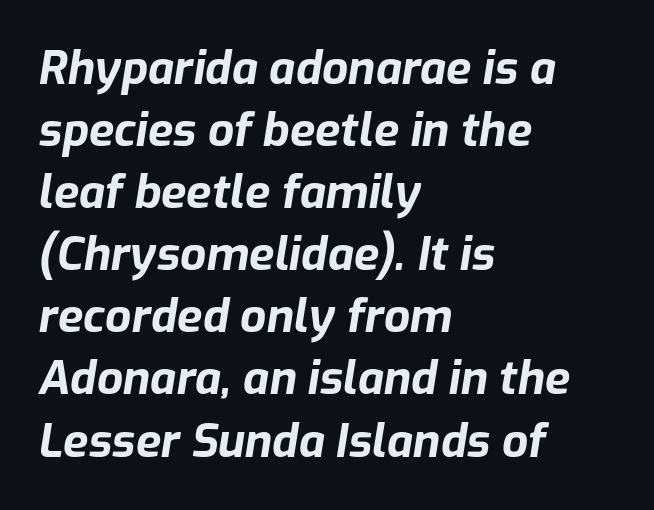
Notice how the passage keeps a crisp vertical edge on the left only. The space beneath each line is pristine and unruled. There is no visible air inserted between adjacent glyphs. Its strokes are broad and dark, the hallmark of bold type. Italic? Definitely — the glyphs are oblique.
